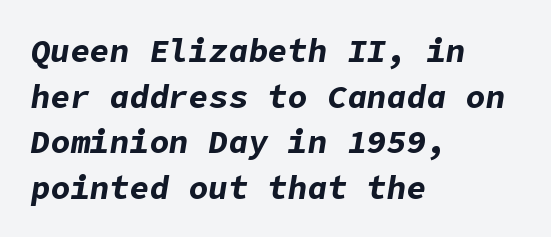
{"italic": "yes", "lean": "right", "slant_degrees": 9, "bold": "yes", "weight": "bold", "width": "normal", "stroke_contrast": "low", "x_height": "medium", "underline": "no", "align": "left", "line_spacing": "normal", "line_spacing_ratio": 1.38, "letter_spacing": "normal", "letter_spacing_em": 0.0, "glyph_px": 33}
